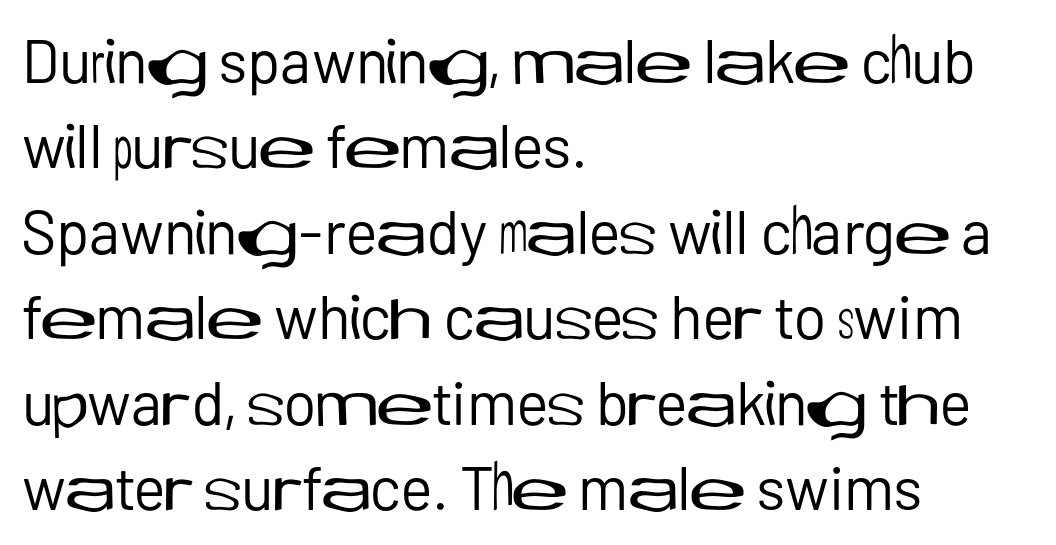
The image shows 61 px regular-weight sans-serif type, upright; set left-aligned, normal line spacing (1.4x), normal letter spacing, not underlined; low stroke contrast and a medium x-height.
